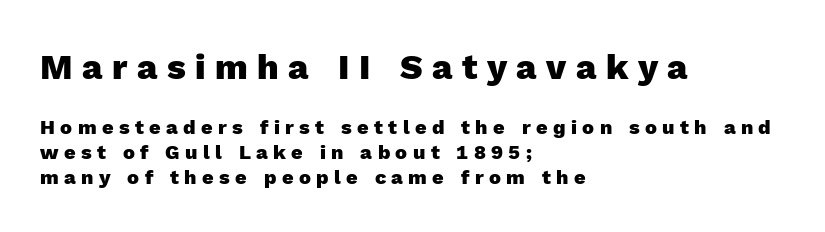
{"serif": "no", "italic": "no", "bold": "yes", "weight": "heavy", "width": "normal", "x_height": "medium", "monospaced": "no", "underline": "no", "align": "left", "line_spacing_ratio": 1.24, "letter_spacing": "wide", "letter_spacing_em": 0.27, "larger_block": "first", "size_ratio": 1.75, "glyph_px": 35}
